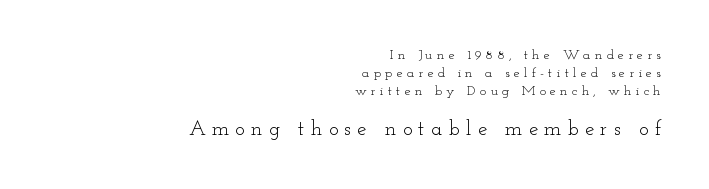
The image shows 21 px text type, upright; set right-aligned, normal line spacing (1.29x), unusually wide letter spacing (+0.29 em), not underlined; the second (bottom) block is 1.5x larger.
